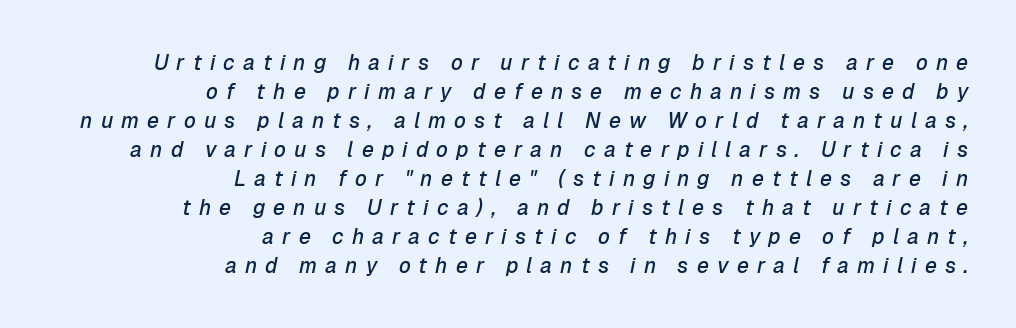
The image shows 21 px text type, italic (leaning right); set right-aligned, normal line spacing (1.38x), unusually wide letter spacing (+0.39 em), not underlined.
